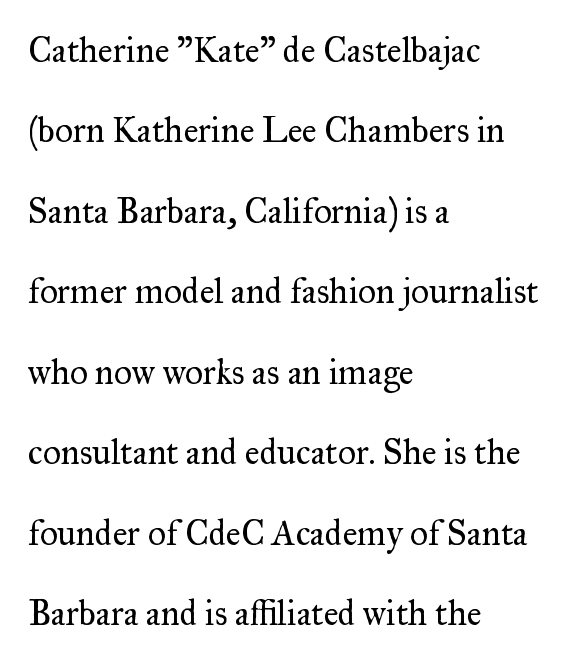
Q: Is the text bold? A: No.
Q: Is the text italic (slanted)? A: No, it is upright.
Q: Is the typeface a serif or a sans-serif typeface? A: Serif.
Q: Is the text underlined? A: No.
Q: How is the paragraph aligned? A: Left-aligned.
Q: Is the spacing between letters normal or unusually wide? A: Normal.
Q: Is the spacing between lines tight, normal or loose? A: Loose.
Q: Width (condensed, normal, or wide)? A: Normal.
Q: Stroke contrast? A: Medium.
Q: x-height? A: Small.
Q: Monospaced? A: No.
